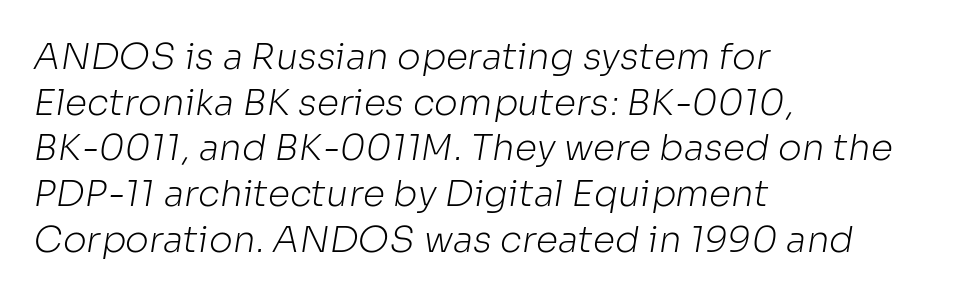
The passage shown is typed in a proportional face where columns would drift. How are the letters spaced? Ordinarily, with no added tracking. The space directly below the letters is spotless. This sample keeps an unexceptional amount of space between lines.
